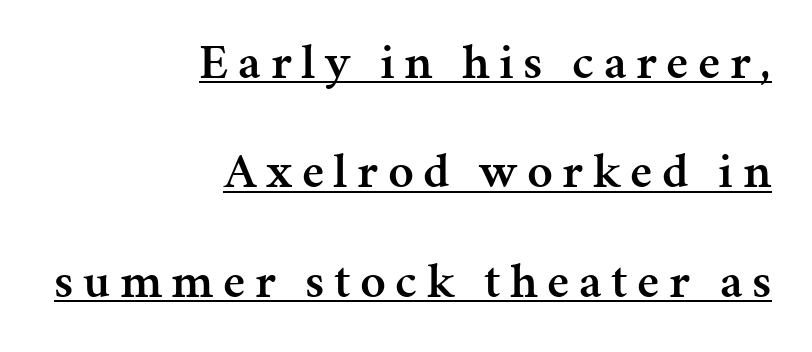
Q: Is the text bold? A: Semi-bold.
Q: Is the text italic (slanted)? A: No, it is upright.
Q: Is the typeface a serif or a sans-serif typeface? A: Serif.
Q: Is the text underlined? A: Yes.
Q: How is the paragraph aligned? A: Right-aligned.
Q: Is the spacing between lines tight, normal or loose? A: Loose.
Q: Width (condensed, normal, or wide)? A: Normal.
Q: Stroke contrast? A: Medium.
Q: x-height? A: Medium.
Q: Monospaced? A: No.
